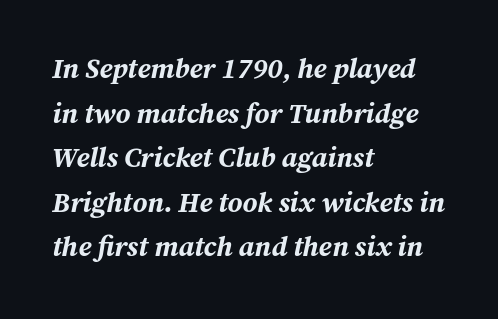
{"italic": "yes", "lean": "right", "slant_degrees": 12, "bold": "yes", "weight": "bold", "width": "normal", "stroke_contrast": "medium", "x_height": "medium", "monospaced": "no", "underline": "no", "align": "left", "line_spacing": "normal", "line_spacing_ratio": 1.59, "letter_spacing": "normal", "letter_spacing_em": 0.0, "glyph_px": 28}
